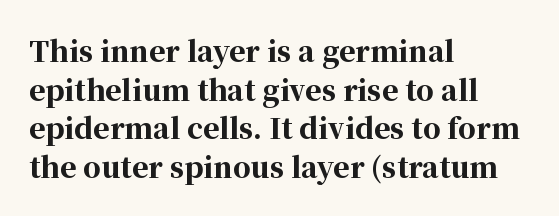
Q: Is the text bold? A: Yes.
Q: Is the text italic (slanted)? A: No, it is upright.
Q: Is the typeface a serif or a sans-serif typeface? A: Serif.
Q: Is the text underlined? A: No.
Q: How is the paragraph aligned? A: Left-aligned.
Q: Is the spacing between letters normal or unusually wide? A: Normal.
Q: Is the spacing between lines tight, normal or loose? A: Normal.
Q: Width (condensed, normal, or wide)? A: Normal.
Q: Stroke contrast? A: High.
Q: x-height? A: Medium.
Q: Monospaced? A: No.
